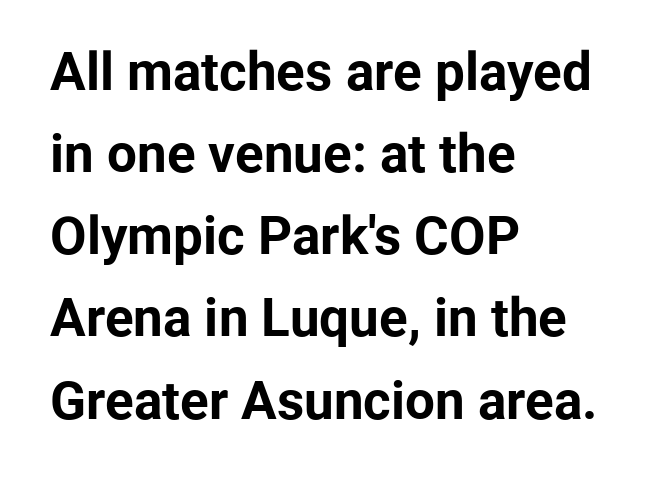
The image shows 53 px bold sans-serif type, upright; set left-aligned, normal line spacing (1.55x), normal letter spacing, not underlined; low stroke contrast and a medium x-height.
